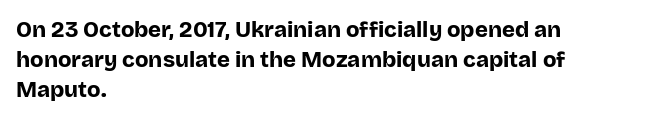
Q: Is the text bold? A: Yes.
Q: Is the text italic (slanted)? A: No, it is upright.
Q: Is the text underlined? A: No.
Q: How is the paragraph aligned? A: Left-aligned.
Q: Is the spacing between letters normal or unusually wide? A: Normal.
Q: Is the spacing between lines tight, normal or loose? A: Normal.
